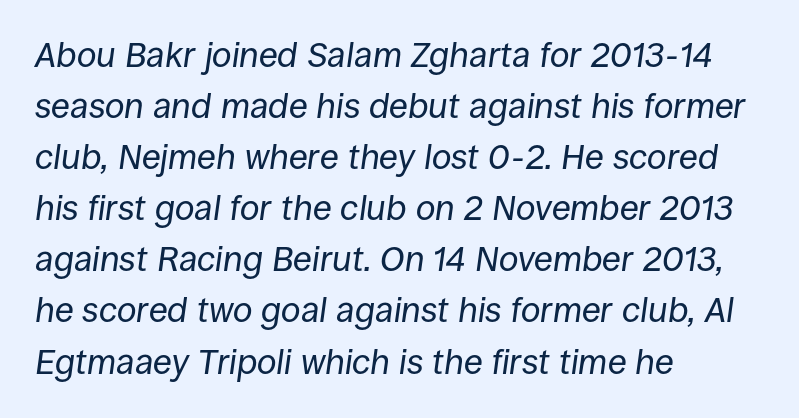
Q: Is the text bold? A: No.
Q: Is the text italic (slanted)? A: Yes, it leans right by about 8 degrees.
Q: Is the text underlined? A: No.
Q: How is the paragraph aligned? A: Left-aligned.
Q: Is the spacing between letters normal or unusually wide? A: Normal.
Q: Is the spacing between lines tight, normal or loose? A: Normal.
Q: Width (condensed, normal, or wide)? A: Normal.
Q: Stroke contrast? A: Low.
Q: x-height? A: Large.
Q: Monospaced? A: No.
